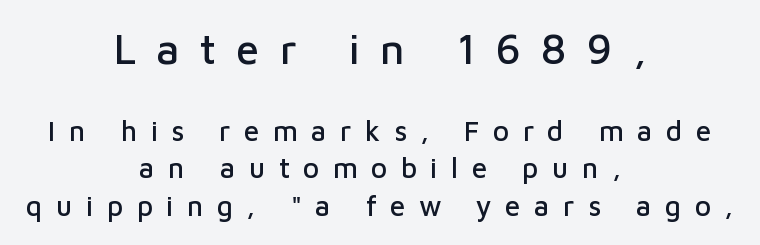
The image shows 42 px sans-serif type, upright; set centered, normal line spacing (1.34x), unusually wide letter spacing (+0.48 em), not underlined; the first (top) block is 1.5x larger; low stroke contrast and a medium x-height.
